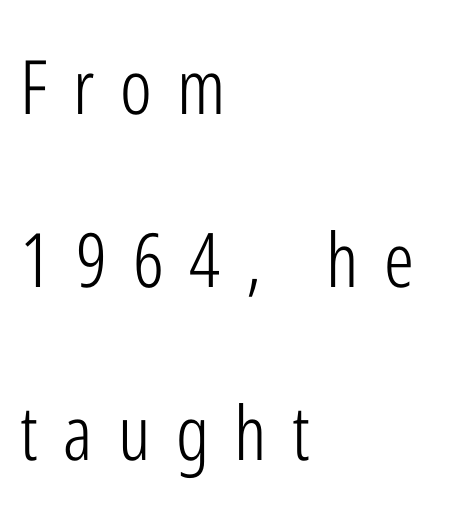
Q: Is the text bold? A: No.
Q: Is the text italic (slanted)? A: No, it is upright.
Q: Is the typeface a serif or a sans-serif typeface? A: Sans-serif.
Q: Is the text underlined? A: No.
Q: How is the paragraph aligned? A: Left-aligned.
Q: Is the spacing between letters normal or unusually wide? A: Unusually wide.
Q: Is the spacing between lines tight, normal or loose? A: Loose.
Q: Width (condensed, normal, or wide)? A: Condensed.
Q: Stroke contrast? A: Low.
Q: x-height? A: Medium.
Q: Monospaced? A: No.
